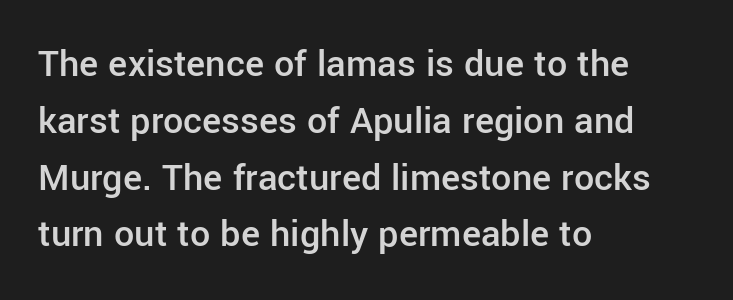
Type style note: lacks serifs. A normal amount of white space separates one row of letters from the next. The rag falls on the right side of this text block. Set as a demibold, roughly 600 on the weight scale. This is the regular roman posture of the typeface. The rendering uses natural spacing where letterforms have individual widths.
